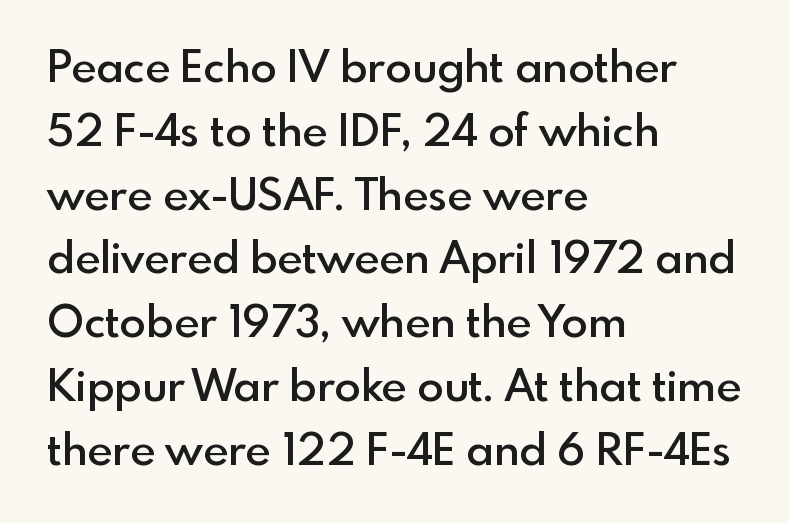
The image shows 44 px semibold sans-serif type, upright; set left-aligned, normal line spacing (1.45x), normal letter spacing, not underlined; a small x-height.
